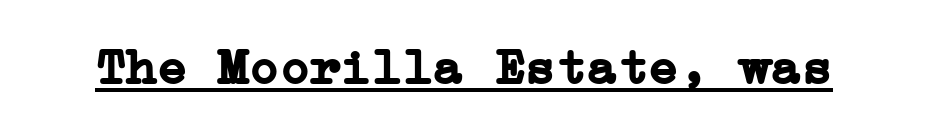
{"serif": "yes", "italic": "no", "bold": "yes", "weight": "semibold", "width": "normal", "stroke_contrast": "low", "x_height": "medium", "underline": "yes", "letter_spacing": "normal", "letter_spacing_em": 0.0, "glyph_px": 51}
